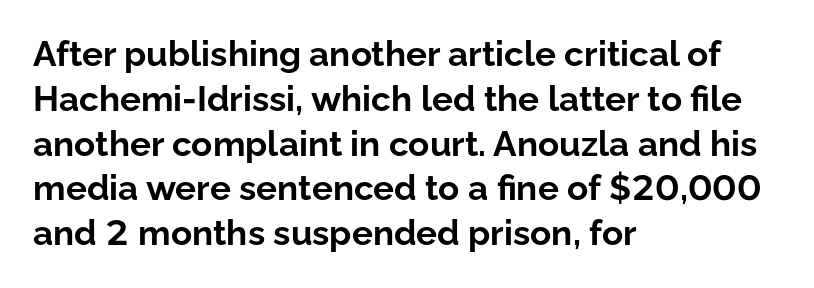
Q: Is the text bold? A: Yes.
Q: Is the text italic (slanted)? A: No, it is upright.
Q: Is the typeface a serif or a sans-serif typeface? A: Sans-serif.
Q: Is the text underlined? A: No.
Q: How is the paragraph aligned? A: Left-aligned.
Q: Is the spacing between letters normal or unusually wide? A: Normal.
Q: Is the spacing between lines tight, normal or loose? A: Normal.
Q: Width (condensed, normal, or wide)? A: Normal.
Q: Stroke contrast? A: Low.
Q: x-height? A: Medium.
Q: Monospaced? A: No.
